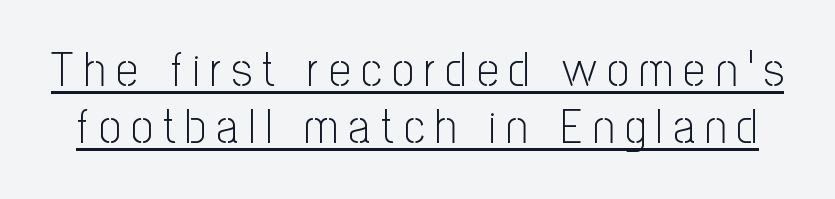
Heaviness? Minimal to ordinary, like unemphasized prose. Is the letter spacing exaggerated? Yes — the characters are pushed far apart. The lettering is marked with a stroke running underneath it. Nothing sits at the stroke ends, so this counts as sans-serif.
